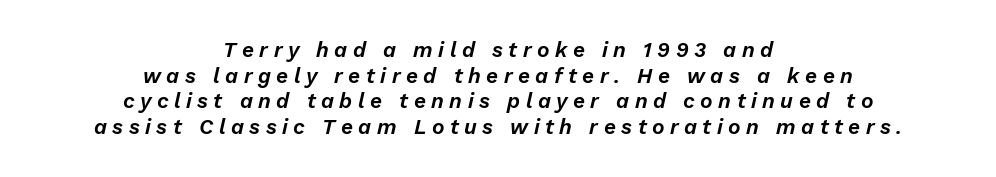
Alignment: centered. Quick note: underline off. The gaps between neighbouring characters are conspicuously large. The face used here has a pronounced slope to its letters.
